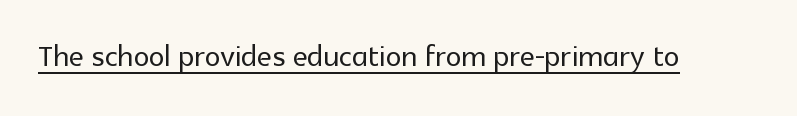
Q: Is the text italic (slanted)? A: No, it is upright.
Q: Is the typeface a serif or a sans-serif typeface? A: Sans-serif.
Q: Is the text underlined? A: Yes.
Q: Is the spacing between letters normal or unusually wide? A: Normal.
Q: Width (condensed, normal, or wide)? A: Normal.
Q: x-height? A: Medium.
Q: Monospaced? A: No.
